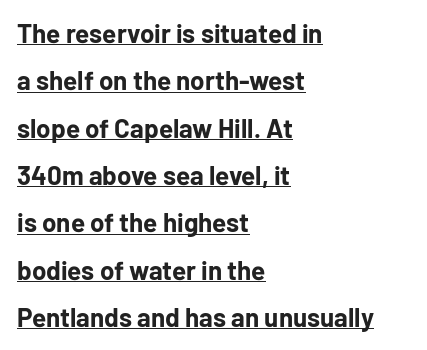
The image shows 26 px bold type, upright; set left-aligned, line spacing 1.82x, normal letter spacing, underlined.
